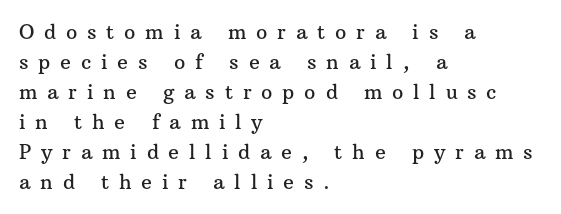
{"italic": "no", "underline": "no", "align": "left", "line_spacing": "normal", "line_spacing_ratio": 1.5, "letter_spacing": "wide", "letter_spacing_em": 0.49, "glyph_px": 20}
